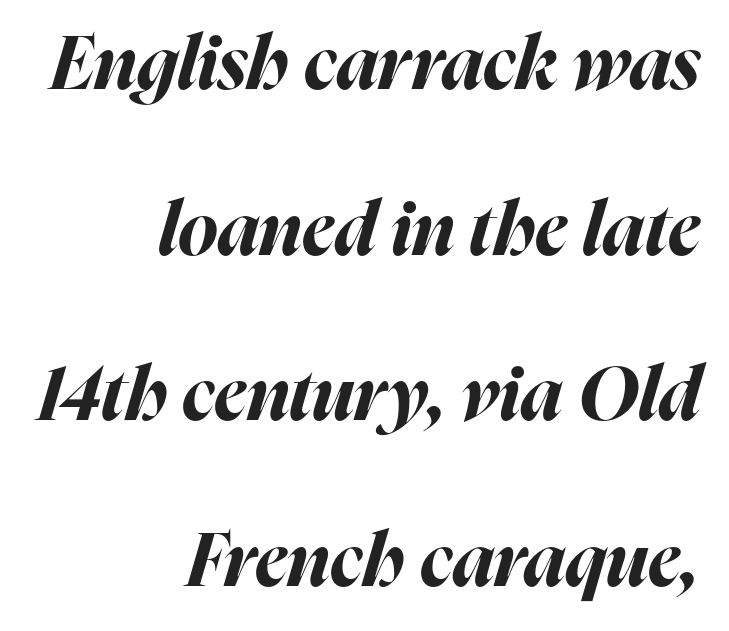
Q: Is the text bold? A: Yes.
Q: Is the text italic (slanted)? A: Yes, it leans right by about 16 degrees.
Q: Is the text underlined? A: No.
Q: How is the paragraph aligned? A: Right-aligned.
Q: Is the spacing between letters normal or unusually wide? A: Normal.
Q: Is the spacing between lines tight, normal or loose? A: Loose.
Q: Width (condensed, normal, or wide)? A: Normal.
Q: Stroke contrast? A: High.
Q: x-height? A: Medium.
Q: Monospaced? A: No.
